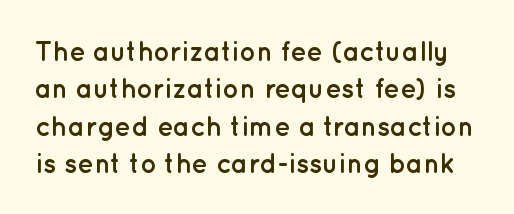
{"italic": "no", "bold": "yes", "underline": "no", "line_spacing": "normal", "line_spacing_ratio": 1.38, "letter_spacing": "normal", "letter_spacing_em": 0.0, "glyph_px": 27}
